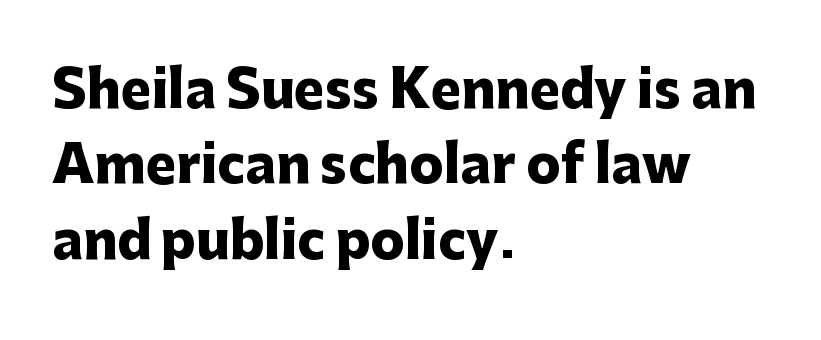
{"serif": "no", "italic": "no", "bold": "yes", "weight": "heavy", "width": "normal", "stroke_contrast": "low", "x_height": "medium", "monospaced": "no", "underline": "no", "align": "left", "line_spacing": "normal", "line_spacing_ratio": 1.48, "letter_spacing": "normal", "letter_spacing_em": 0.0, "glyph_px": 51}
